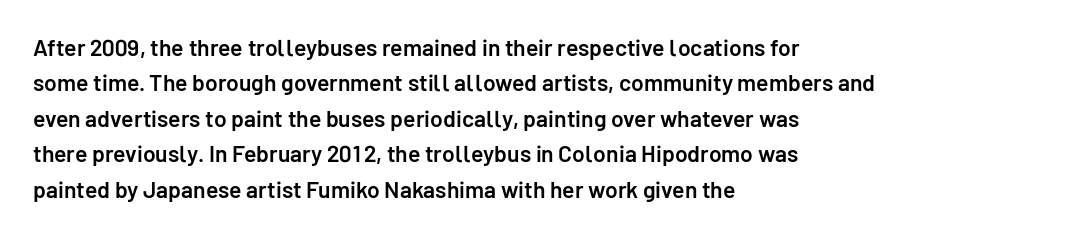
{"italic": "no", "bold": "semi", "underline": "no", "align": "left", "line_spacing": "normal", "line_spacing_ratio": 1.54, "letter_spacing": "normal", "letter_spacing_em": 0.0, "glyph_px": 23}
